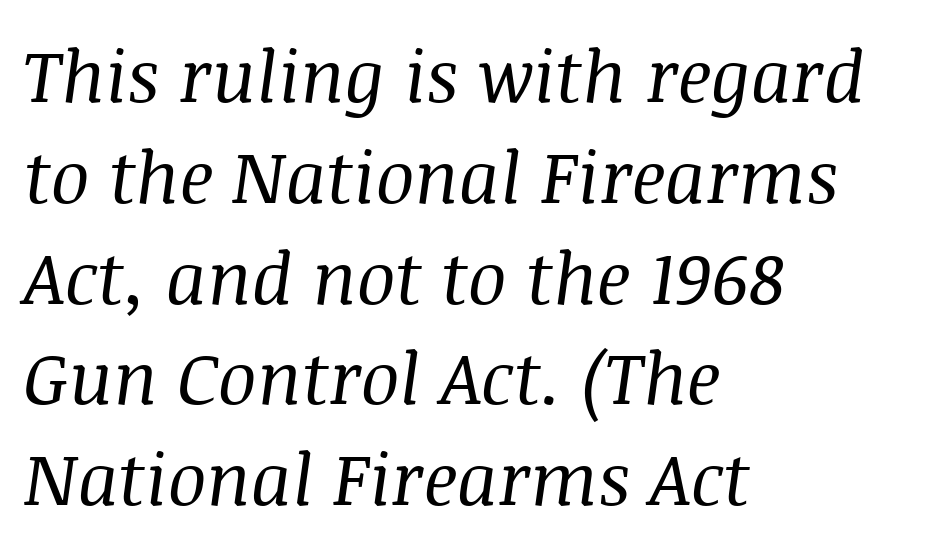
{"serif": "yes", "italic": "yes", "lean": "right", "slant_degrees": 8, "bold": "no", "weight": "regular", "width": "normal", "stroke_contrast": "medium", "x_height": "large", "monospaced": "no", "underline": "no", "align": "left", "line_spacing": "normal", "line_spacing_ratio": 1.4, "letter_spacing": "normal", "letter_spacing_em": 0.0, "glyph_px": 72}
